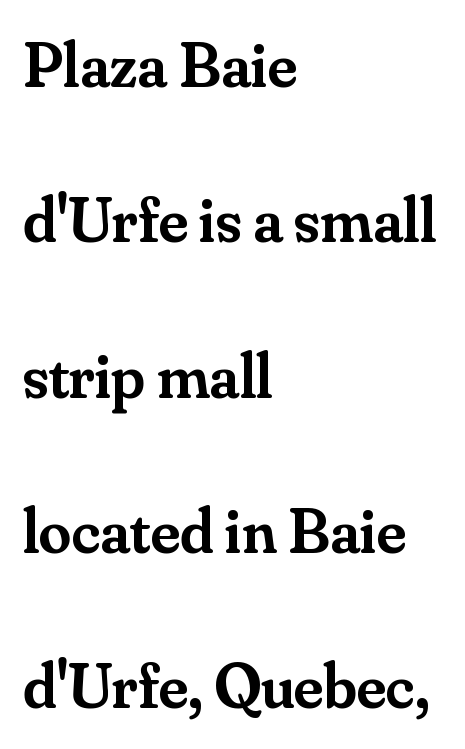
The image shows 65 px semibold serif type, upright; set left-aligned, loose line spacing (2.39x), normal letter spacing, not underlined; medium stroke contrast and a small x-height.
